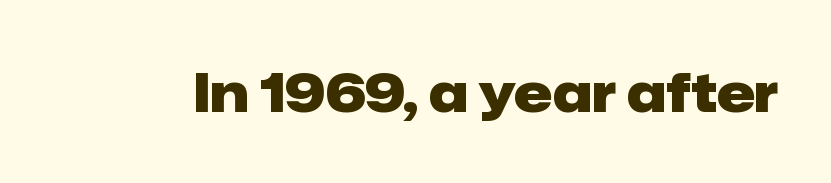
{"serif": "no", "italic": "no", "bold": "yes", "weight": "heavy", "width": "normal", "stroke_contrast": "low", "x_height": "medium", "monospaced": "no", "underline": "no", "letter_spacing": "normal", "letter_spacing_em": 0.0, "glyph_px": 54}
